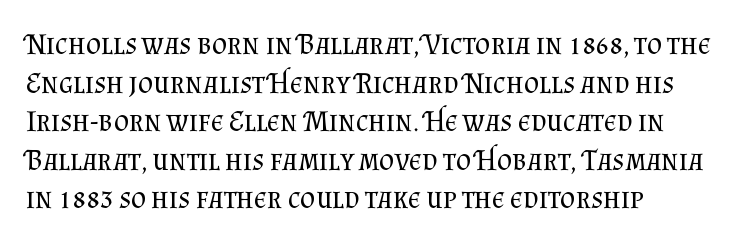
{"serif": "yes", "italic": "no", "bold": "no", "weight": "regular", "width": "normal", "stroke_contrast": "medium", "x_height": "small", "monospaced": "no", "underline": "no", "align": "left", "line_spacing": "normal", "line_spacing_ratio": 1.33, "letter_spacing": "normal", "letter_spacing_em": 0.0, "glyph_px": 29}
